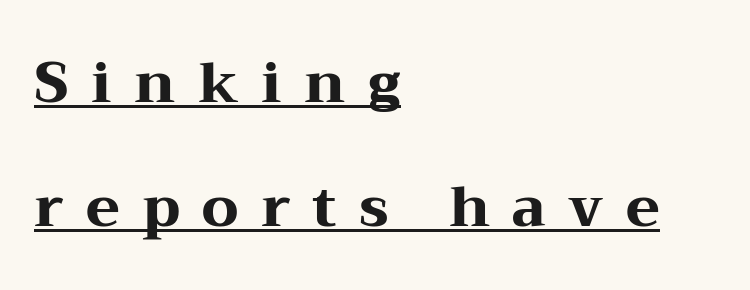
In terms of posture, this sample is upright. Do the characters align in a grid? No, the font is proportional. Does the type have serifs? Yes, each stem ends in a small foot. The rendering uses a large line-height, opening up the rows. Which margin do the lines hug? The left one — the right edge is uneven. Bold? Absolutely — the strokes are thick and heavy.
